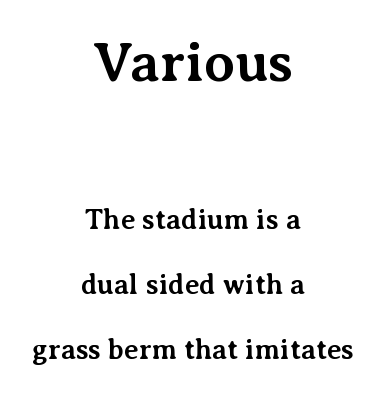
The image shows 55 px bold serif type, upright; set centered, loose line spacing (2.32x), normal letter spacing, not underlined; the first (top) block is 1.96x larger; medium stroke contrast and a medium x-height.
